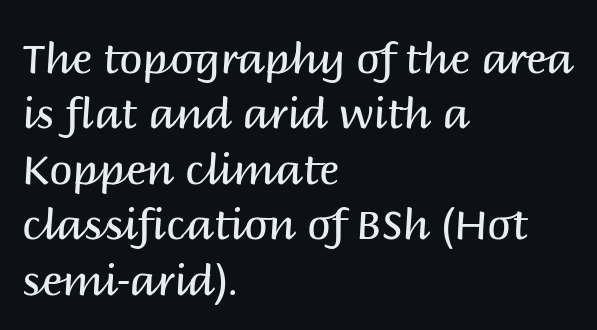
{"serif": "no", "bold": "no", "weight": "regular", "width": "normal", "stroke_contrast": "medium", "x_height": "large", "monospaced": "no", "underline": "no", "align": "left", "line_spacing": "normal", "line_spacing_ratio": 1.32, "letter_spacing": "normal", "letter_spacing_em": 0.0, "glyph_px": 42}
